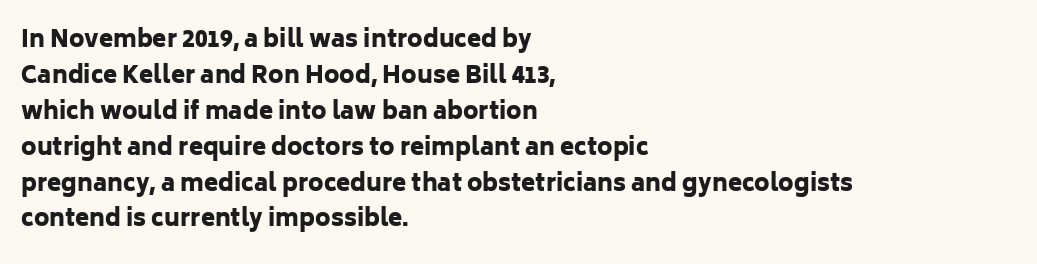
Q: Is the text bold? A: Yes.
Q: Is the text italic (slanted)? A: No, it is upright.
Q: Is the text underlined? A: No.
Q: How is the paragraph aligned? A: Left-aligned.
Q: Is the spacing between letters normal or unusually wide? A: Normal.
Q: Is the spacing between lines tight, normal or loose? A: Normal.
